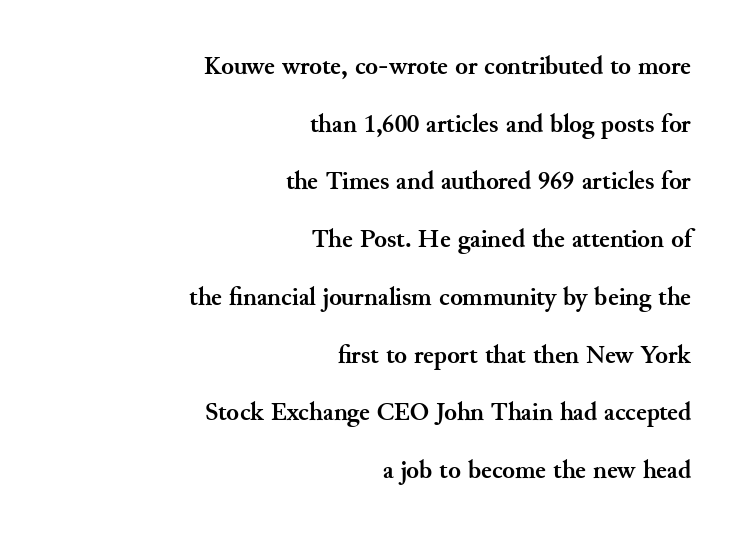
Q: Is the text bold? A: Yes.
Q: Is the text italic (slanted)? A: No, it is upright.
Q: Is the text underlined? A: No.
Q: How is the paragraph aligned? A: Right-aligned.
Q: Is the spacing between letters normal or unusually wide? A: Normal.
Q: Is the spacing between lines tight, normal or loose? A: Loose.
